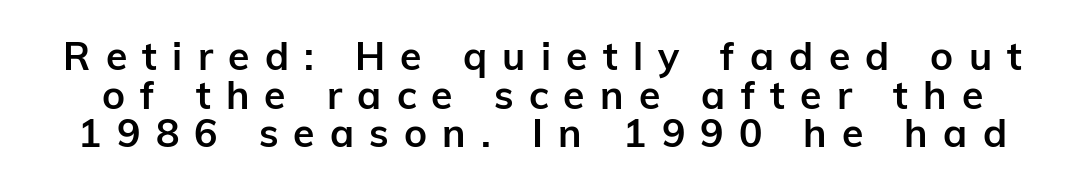
The image shows 39 px semibold sans-serif type, upright; set tight line spacing (0.99x), unusually wide letter spacing (+0.39 em), not underlined; low stroke contrast and a medium x-height.
